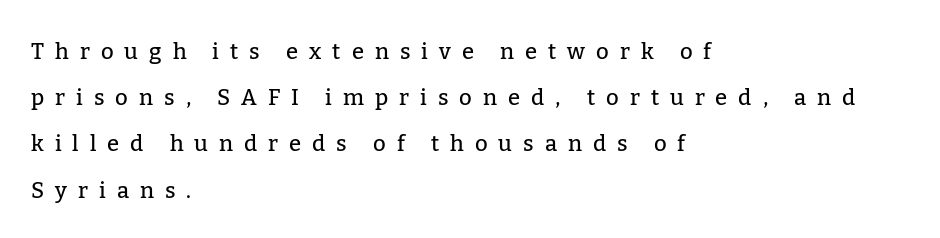
{"italic": "no", "underline": "no", "align": "left", "line_spacing": "loose", "line_spacing_ratio": 2.1, "letter_spacing": "wide", "letter_spacing_em": 0.5, "glyph_px": 22}
